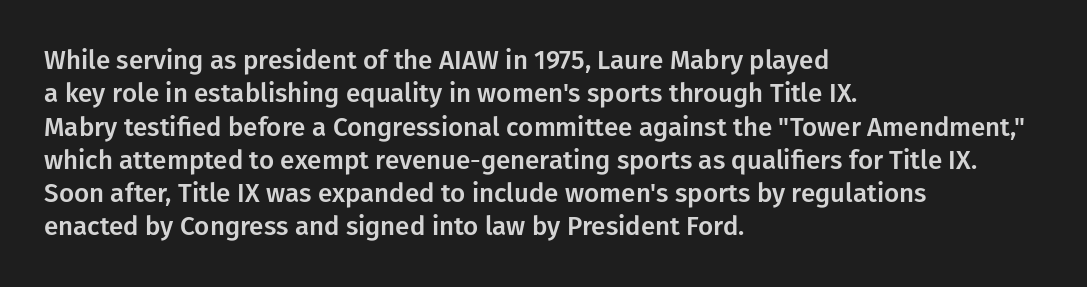
Q: Is the text italic (slanted)? A: No, it is upright.
Q: Is the text underlined? A: No.
Q: How is the paragraph aligned? A: Left-aligned.
Q: Is the spacing between letters normal or unusually wide? A: Normal.
Q: Is the spacing between lines tight, normal or loose? A: Normal.
